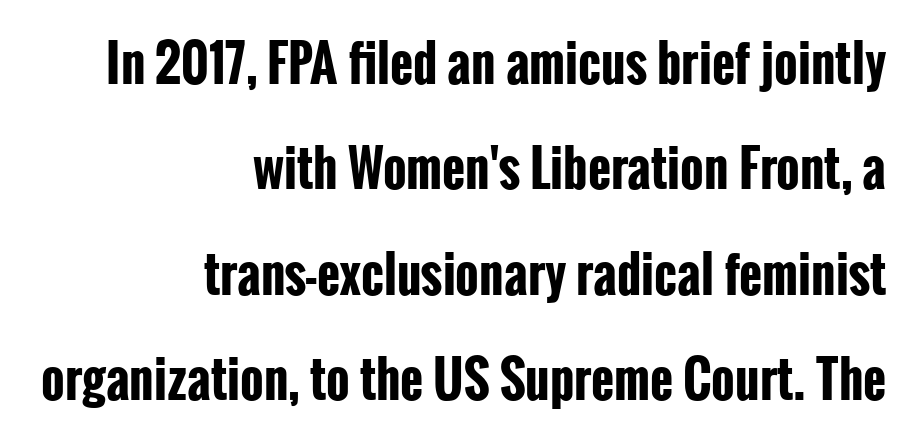
Q: Is the text bold? A: Yes.
Q: Is the text italic (slanted)? A: No, it is upright.
Q: Is the typeface a serif or a sans-serif typeface? A: Sans-serif.
Q: Is the text underlined? A: No.
Q: How is the paragraph aligned? A: Right-aligned.
Q: Is the spacing between letters normal or unusually wide? A: Normal.
Q: Is the spacing between lines tight, normal or loose? A: Loose.
Q: Width (condensed, normal, or wide)? A: Condensed.
Q: Stroke contrast? A: Low.
Q: x-height? A: Medium.
Q: Monospaced? A: No.
